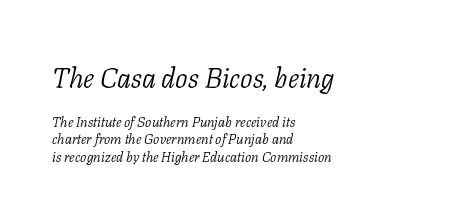
Looks like regular typesetting: each glyph gets only the width it needs. These lines were composed using italics. The font is comparable to plain body text, perhaps lighter. Is the lower block the larger one? No — the upper block carries the bigger type. A typesetter would call this zero additional tracking. What kind of face is this? One with serifs.
